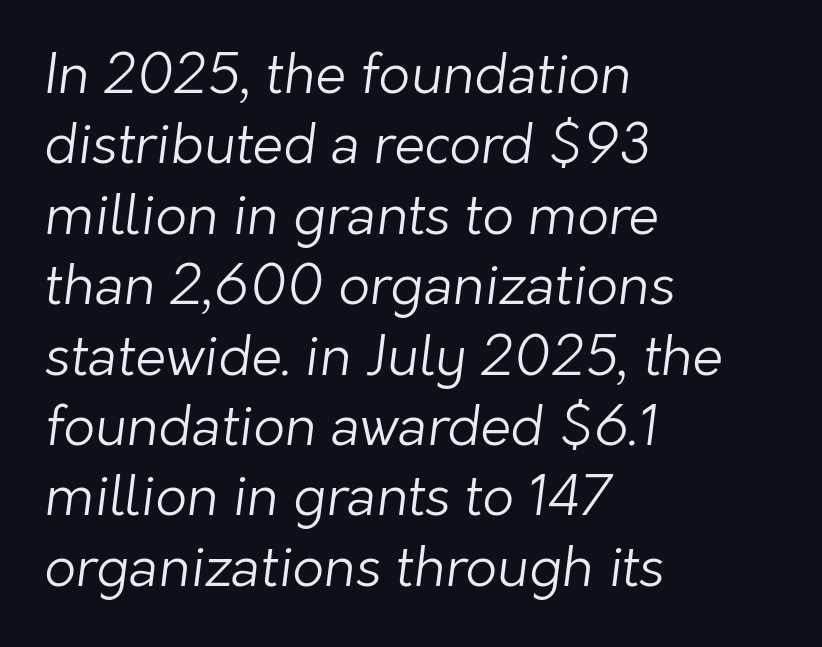
Q: Is the text bold? A: No.
Q: Is the typeface a serif or a sans-serif typeface? A: Sans-serif.
Q: Is the text underlined? A: No.
Q: How is the paragraph aligned? A: Left-aligned.
Q: Is the spacing between letters normal or unusually wide? A: Normal.
Q: Is the spacing between lines tight, normal or loose? A: Normal.
Q: Width (condensed, normal, or wide)? A: Normal.
Q: Stroke contrast? A: Low.
Q: x-height? A: Medium.
Q: Monospaced? A: No.
